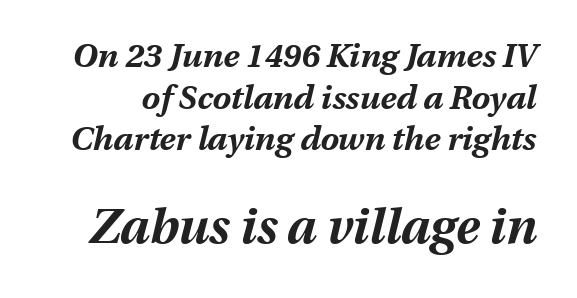
Q: Is the text bold? A: Yes.
Q: Is the text italic (slanted)? A: Yes, it leans right by about 13 degrees.
Q: Is the text underlined? A: No.
Q: Is the spacing between letters normal or unusually wide? A: Normal.
Q: Is the spacing between lines tight, normal or loose? A: Normal.
Q: Which block of text is set in a larger size, the first (top) or the second (bottom)? A: The second (bottom) one.
Q: Width (condensed, normal, or wide)? A: Normal.
Q: Stroke contrast? A: Medium.
Q: x-height? A: Medium.
Q: Monospaced? A: No.
